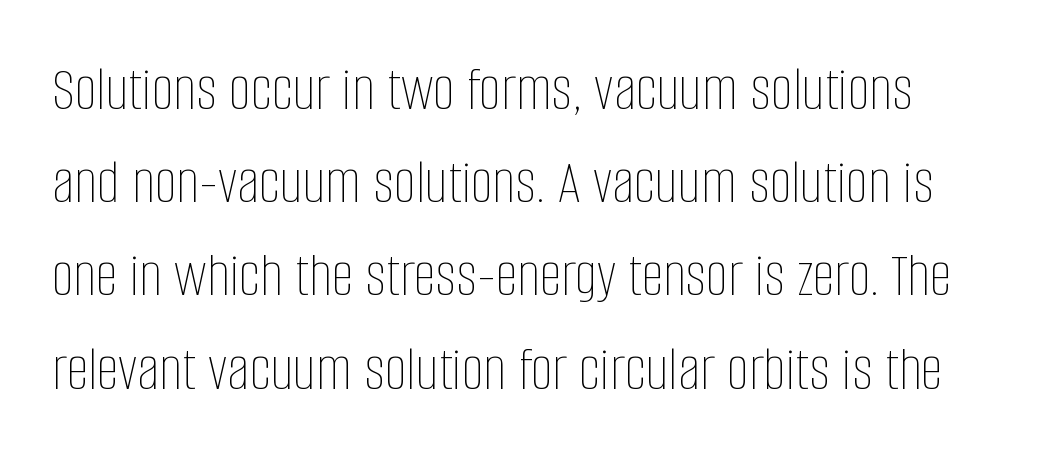
{"italic": "no", "bold": "no", "weight": "thin", "width": "condensed", "stroke_contrast": "low", "x_height": "large", "monospaced": "no", "underline": "no", "line_spacing": "normal", "line_spacing_ratio": 1.48, "letter_spacing": "normal", "letter_spacing_em": 0.0, "glyph_px": 63}
